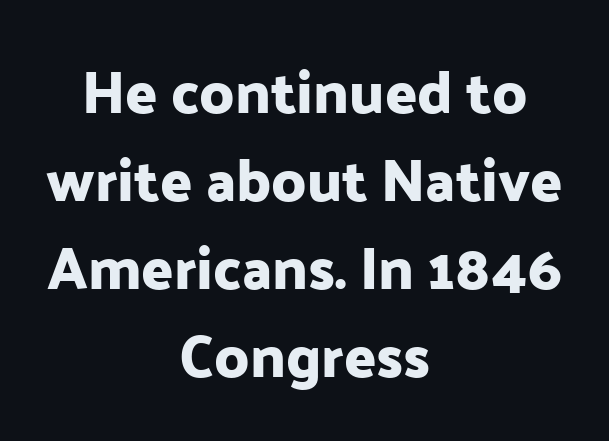
Any mark beneath the type? The region is blank. The lines are quadded center. The passage shown is typeset with a sans-serif family. Reading down the column, the eye jumps a familiar distance to each next line.
